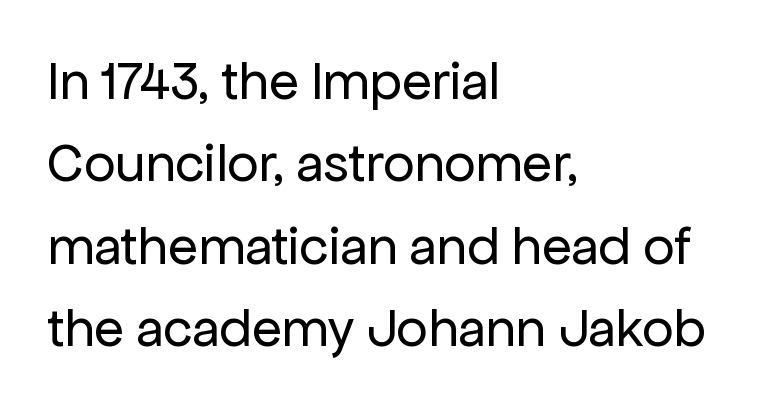
Q: Is the text bold? A: No.
Q: Is the text italic (slanted)? A: No, it is upright.
Q: Is the typeface a serif or a sans-serif typeface? A: Sans-serif.
Q: Is the text underlined? A: No.
Q: How is the paragraph aligned? A: Left-aligned.
Q: Is the spacing between letters normal or unusually wide? A: Normal.
Q: Is the spacing between lines tight, normal or loose? A: Normal.
Q: Width (condensed, normal, or wide)? A: Normal.
Q: Stroke contrast? A: Low.
Q: x-height? A: Medium.
Q: Monospaced? A: No.
